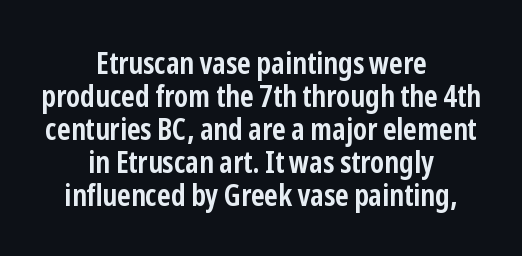
The image shows 30 px semibold, condensed sans-serif type, upright; set centered, tight line spacing (1.1x), normal letter spacing, not underlined; low stroke contrast and a medium x-height.
